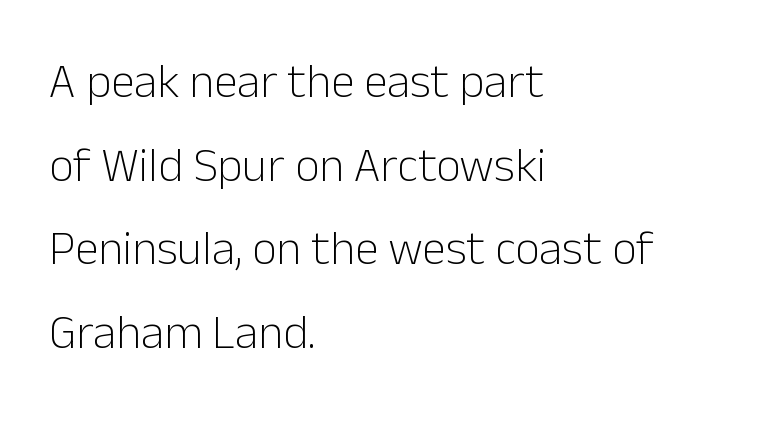
{"serif": "no", "italic": "no", "bold": "no", "weight": "light", "width": "normal", "stroke_contrast": "low", "x_height": "medium", "monospaced": "no", "underline": "no", "align": "left", "line_spacing_ratio": 1.74, "letter_spacing": "normal", "letter_spacing_em": 0.0, "glyph_px": 48}
